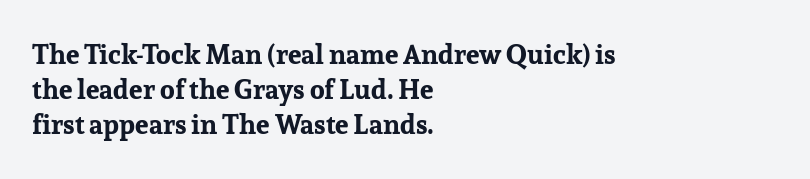
{"italic": "no", "bold": "yes", "underline": "no", "align": "left", "line_spacing": "normal", "line_spacing_ratio": 1.3, "letter_spacing": "normal", "letter_spacing_em": 0.0, "glyph_px": 27}
